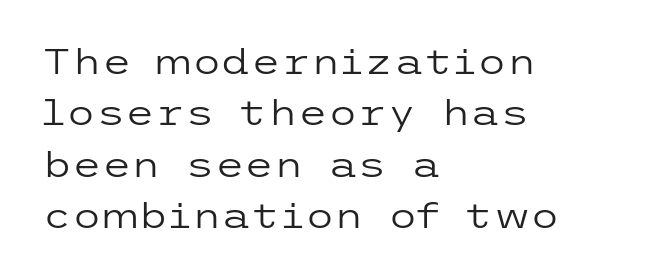
Q: Is the text bold? A: No.
Q: Is the text italic (slanted)? A: No, it is upright.
Q: Is the typeface a serif or a sans-serif typeface? A: Sans-serif.
Q: Is the text underlined? A: No.
Q: How is the paragraph aligned? A: Left-aligned.
Q: Is the spacing between letters normal or unusually wide? A: Normal.
Q: Is the spacing between lines tight, normal or loose? A: Normal.
Q: Width (condensed, normal, or wide)? A: Wide.
Q: Stroke contrast? A: Low.
Q: x-height? A: Medium.
